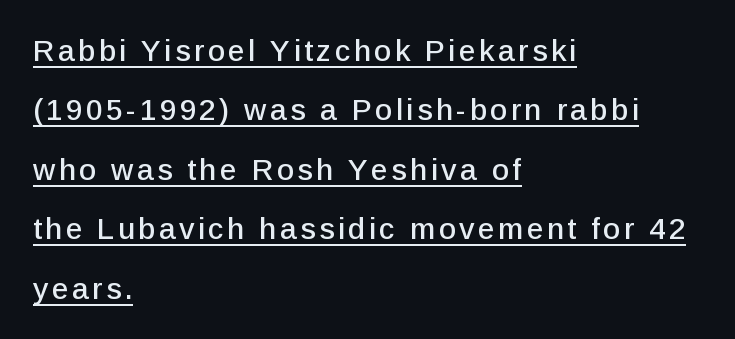
The image shows 30 px sans-serif type, upright; set left-aligned, loose line spacing (1.98x), underlined; low stroke contrast and a medium x-height.
